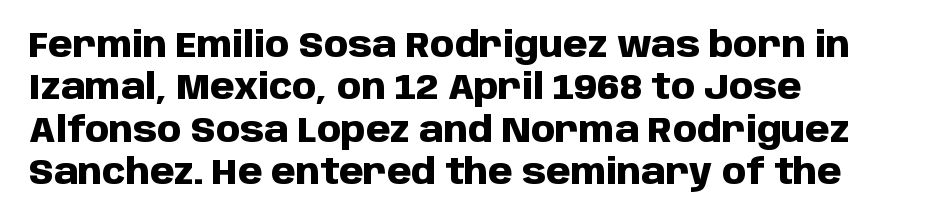
{"serif": "no", "italic": "no", "bold": "yes", "weight": "heavy", "width": "normal", "stroke_contrast": "low", "x_height": "large", "monospaced": "no", "underline": "no", "align": "left", "line_spacing_ratio": 1.21, "letter_spacing": "normal", "letter_spacing_em": 0.0, "glyph_px": 35}
